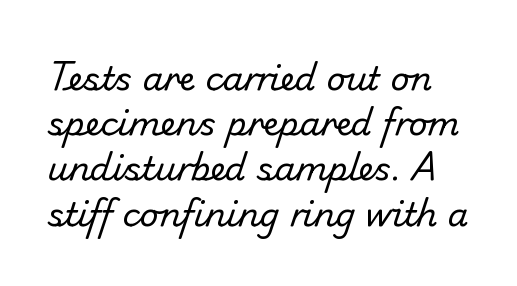
Q: Is the text bold? A: No.
Q: Is the typeface a serif or a sans-serif typeface? A: Sans-serif.
Q: Is the text underlined? A: No.
Q: Is the spacing between letters normal or unusually wide? A: Normal.
Q: Is the spacing between lines tight, normal or loose? A: Normal.
Q: Width (condensed, normal, or wide)? A: Normal.
Q: Stroke contrast? A: Low.
Q: x-height? A: Small.
Q: Monospaced? A: No.
